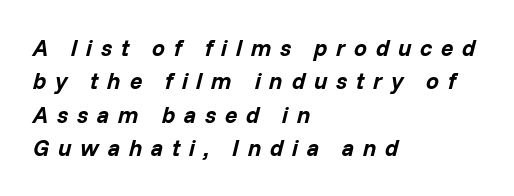
{"italic": "yes", "lean": "right", "slant_degrees": 14, "bold": "yes", "underline": "no", "align": "left", "line_spacing": "normal", "line_spacing_ratio": 1.45, "letter_spacing": "wide", "letter_spacing_em": 0.38, "glyph_px": 23}
